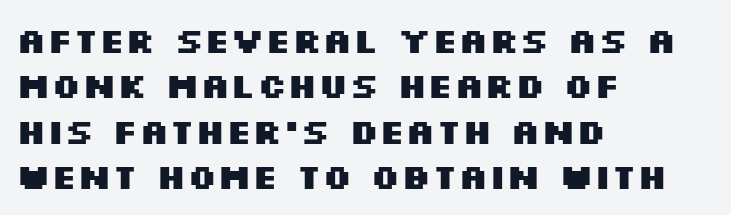
{"serif": "no", "italic": "no", "bold": "yes", "weight": "heavy", "width": "wide", "stroke_contrast": "medium", "x_height": "large", "monospaced": "no", "underline": "no", "align": "left", "line_spacing": "normal", "line_spacing_ratio": 1.3, "letter_spacing": "normal", "letter_spacing_em": 0.0, "glyph_px": 35}
